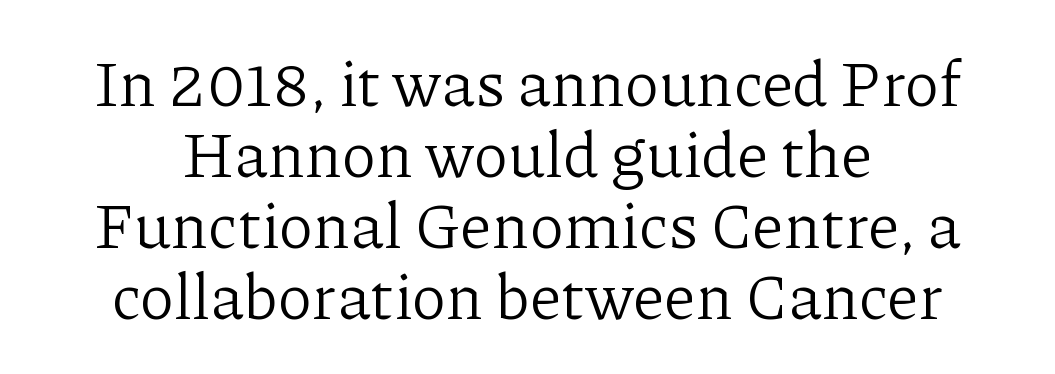
The image shows 64 px light serif type, upright; set centered, tight line spacing (1.11x), normal letter spacing, not underlined; low stroke contrast and a medium x-height.
